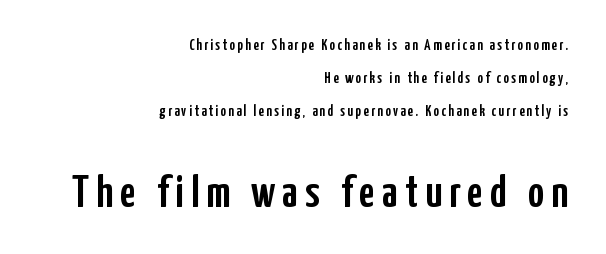
The type family on display is of the sans-serif kind. Reading down the column, the eye jumps a long way to each next line. The passage shown begins with its smaller block and ends with its larger one. Does the copy run flush right? Yes — the right margin is perfectly even.
